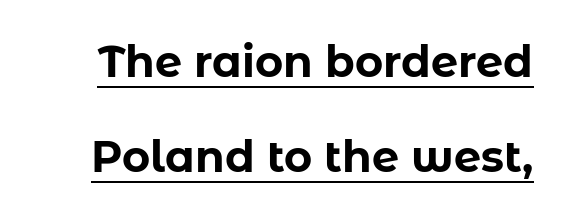
Interline gaps are noticeably wide in this sample. The font family rendered here belongs to the sans-serif group. Pretty heavy lettering here — definitely bold. You could not count columns in this text — the font is proportionally spaced.
